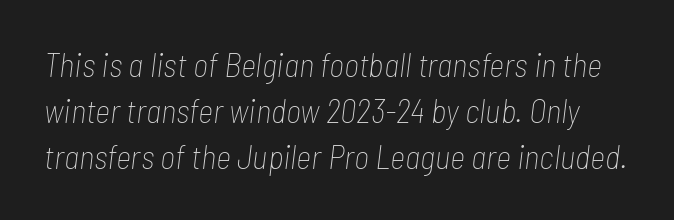
{"italic": "yes", "lean": "right", "slant_degrees": 7, "bold": "no", "weight": "thin", "width": "condensed", "stroke_contrast": "low", "x_height": "medium", "monospaced": "no", "underline": "no", "line_spacing": "normal", "line_spacing_ratio": 1.39, "letter_spacing": "normal", "letter_spacing_em": 0.0, "glyph_px": 33}
